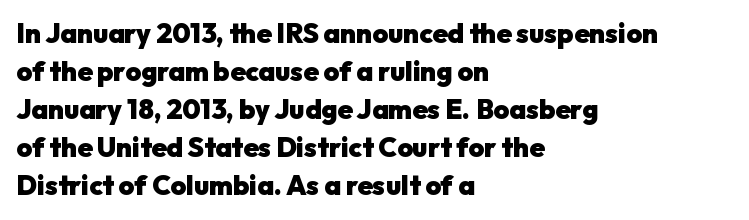
Q: Is the text bold? A: Yes.
Q: Is the text italic (slanted)? A: No, it is upright.
Q: Is the text underlined? A: No.
Q: How is the paragraph aligned? A: Left-aligned.
Q: Is the spacing between letters normal or unusually wide? A: Normal.
Q: Is the spacing between lines tight, normal or loose? A: Normal.
